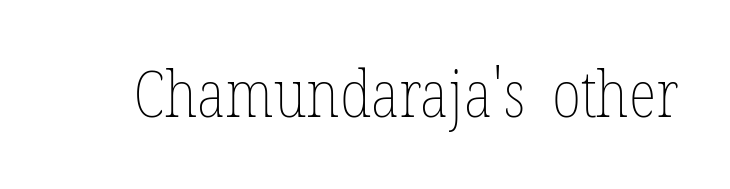
The image shows 65 px thin, condensed type, upright; set normal letter spacing, not underlined; low stroke contrast and a medium x-height.
